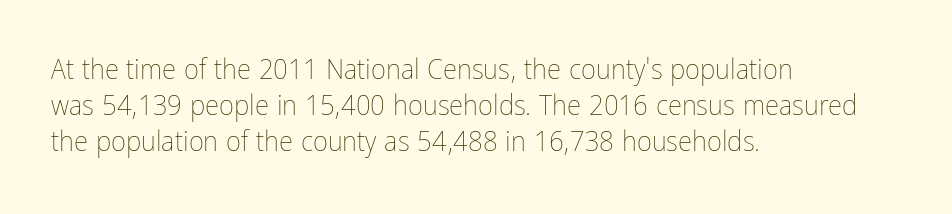
The image shows 29 px thin, condensed type, upright; set left-aligned, line spacing 1.24x, normal letter spacing, not underlined; low stroke contrast and a medium x-height.
